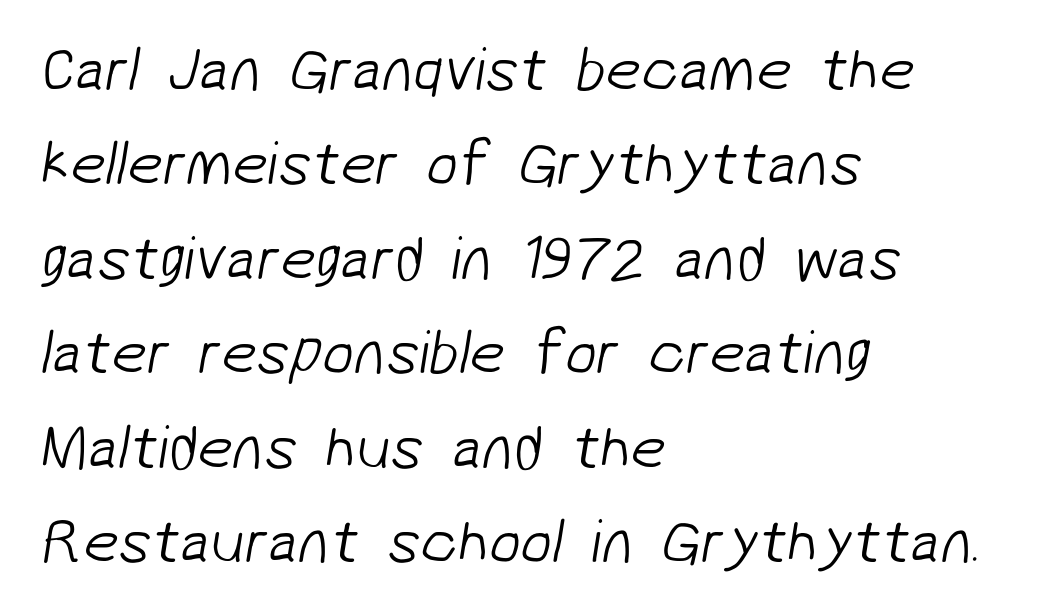
Q: Is the text bold? A: No.
Q: Is the typeface a serif or a sans-serif typeface? A: Sans-serif.
Q: Is the text underlined? A: No.
Q: How is the paragraph aligned? A: Left-aligned.
Q: Is the spacing between letters normal or unusually wide? A: Normal.
Q: Is the spacing between lines tight, normal or loose? A: Normal.
Q: Width (condensed, normal, or wide)? A: Normal.
Q: Stroke contrast? A: Low.
Q: x-height? A: Medium.
Q: Monospaced? A: No.
